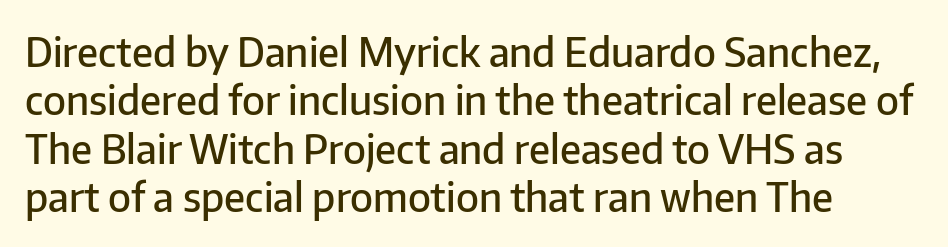
This is the regular roman posture of the typeface. These lines stack with their left ends in a neat column. Underline: absent. Notice the strokes are somewhat thickened but not fully heavy: this is a semibold. Look at the tracking — it's just the regular setting, nothing added.
